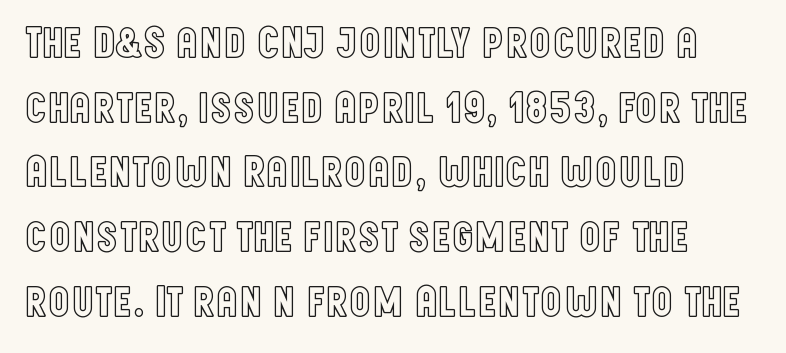
{"italic": "no", "width": "condensed", "x_height": "large", "monospaced": "no", "underline": "no", "align": "left", "line_spacing": "normal", "line_spacing_ratio": 1.47, "letter_spacing": "normal", "letter_spacing_em": 0.0, "glyph_px": 44}
